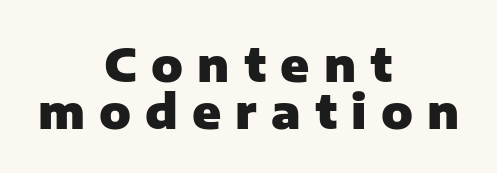
The text was rendered using a sans face with plain stroke endings. Spacing verdict: proportional, widths tailored to each character. The foot of each line stays bare and open. Plenty of ink on the page — the face is bold. Quick note: not italic, upright. The block of text is dense from top to bottom, with scant space between rows.
